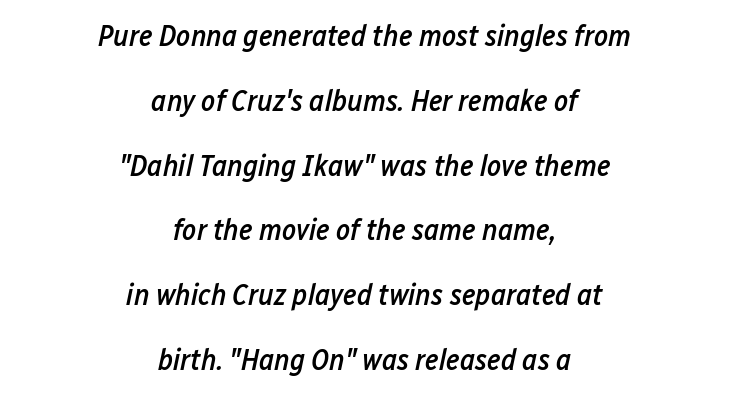
The image shows 30 px semibold, condensed type, italic (leaning right); set centered, loose line spacing (2.16x), normal letter spacing, not underlined; low stroke contrast and a medium x-height.
